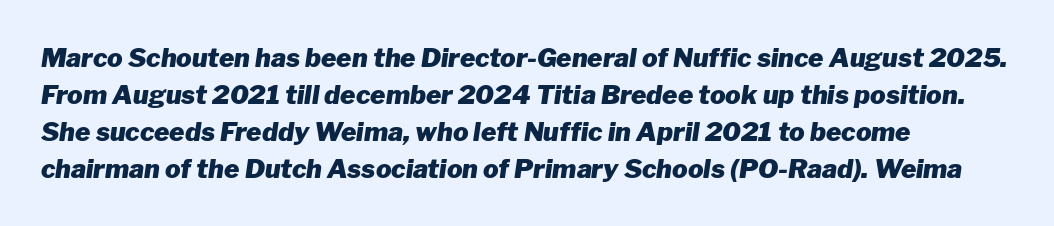
{"italic": "yes", "lean": "right", "slant_degrees": 8, "bold": "yes", "underline": "no", "align": "left", "line_spacing": "normal", "line_spacing_ratio": 1.42, "letter_spacing": "normal", "letter_spacing_em": 0.0, "glyph_px": 26}
